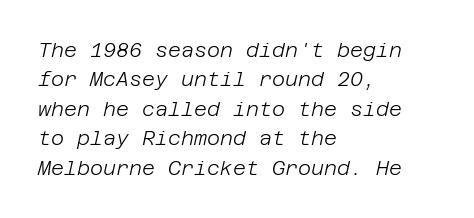
Q: Is the text bold? A: No.
Q: Is the text italic (slanted)? A: Yes, it leans right by about 12 degrees.
Q: Is the text underlined? A: No.
Q: How is the paragraph aligned? A: Left-aligned.
Q: Is the spacing between letters normal or unusually wide? A: Normal.
Q: Is the spacing between lines tight, normal or loose? A: Normal.
